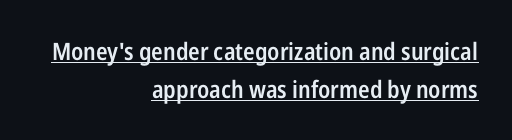
A bit beefed up — I'd call it semibold rather than bold. Spacing between characters is what you'd get straight out of the box. Layout note: lines flush right. The rendered words wear a rule along their underside. It's the straight-up-and-down kind of type.
